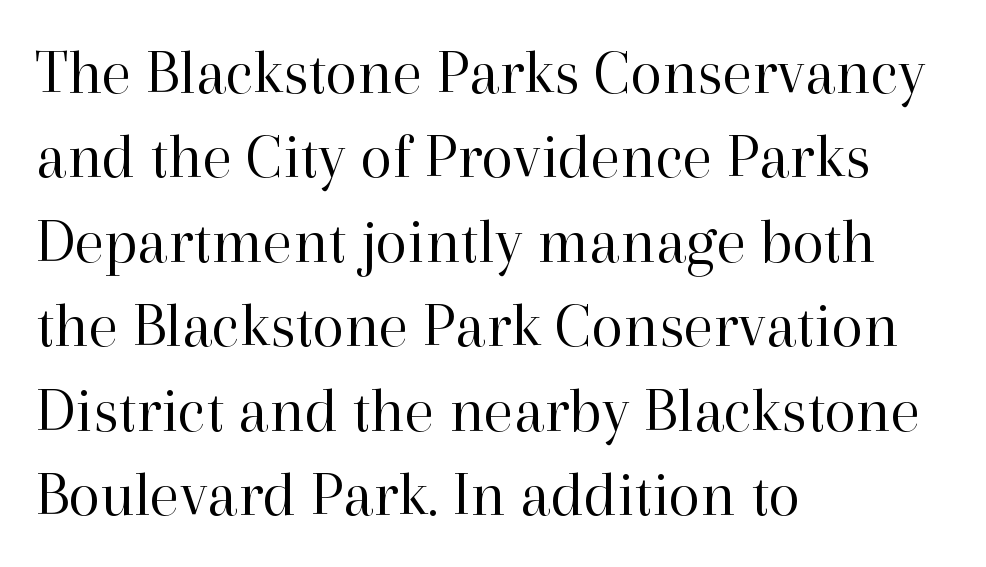
{"serif": "yes", "italic": "no", "bold": "no", "weight": "regular", "width": "normal", "stroke_contrast": "high", "x_height": "medium", "monospaced": "no", "underline": "no", "align": "left", "line_spacing": "normal", "line_spacing_ratio": 1.3, "letter_spacing": "normal", "letter_spacing_em": 0.0, "glyph_px": 65}
